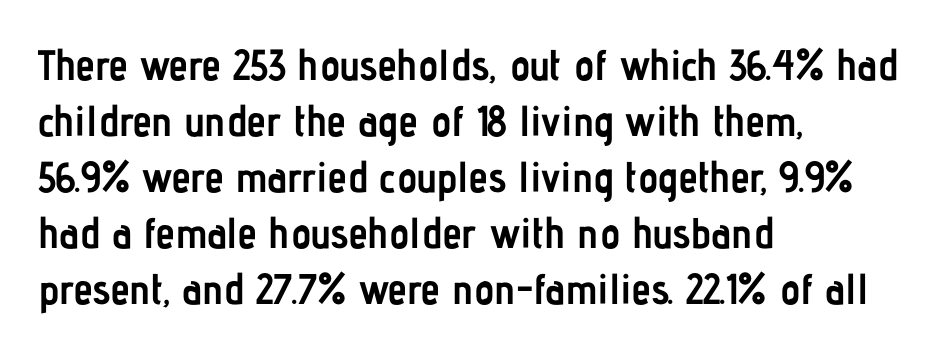
{"serif": "no", "italic": "no", "bold": "yes", "weight": "semibold", "width": "condensed", "stroke_contrast": "low", "x_height": "medium", "monospaced": "no", "underline": "no", "align": "left", "line_spacing": "normal", "line_spacing_ratio": 1.3, "letter_spacing": "normal", "letter_spacing_em": 0.0, "glyph_px": 43}
